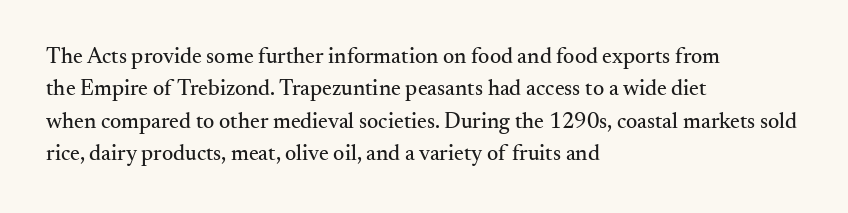
The image shows 22 px text type, upright; set left-aligned, normal line spacing (1.47x), normal letter spacing, not underlined.
